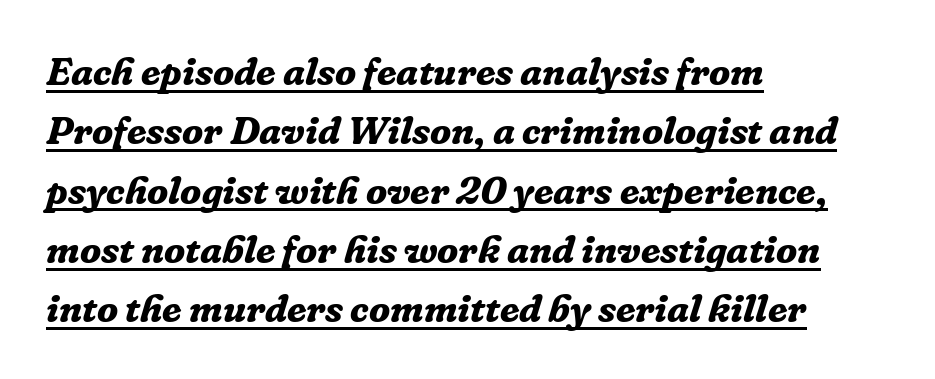
Heavy-handed strokes throughout: this text is bold. You could call the tracking neutral — neither tight nor loose. The words here are underlined. The letters advance in unequal steps, a hallmark of proportional type. Posture: slanted. The font family rendered here belongs to the serif group.
